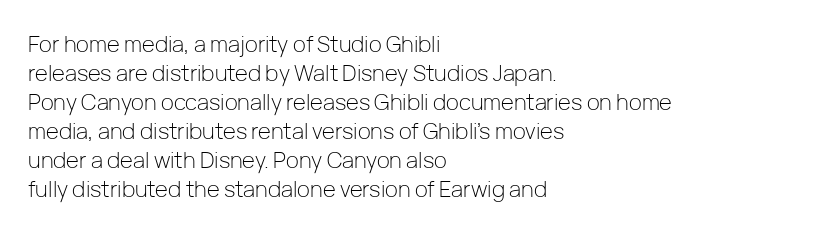
{"italic": "no", "bold": "no", "underline": "no", "align": "left", "line_spacing": "normal", "line_spacing_ratio": 1.32, "letter_spacing": "normal", "letter_spacing_em": 0.0, "glyph_px": 22}
